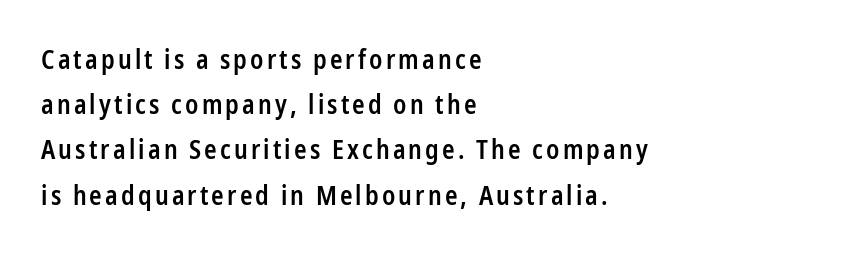
The image shows 26 px text type, upright; set left-aligned, line spacing 1.74x, not underlined.
